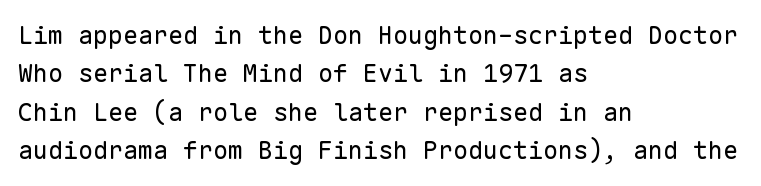
The image shows 25 px text type, upright; set left-aligned, normal line spacing (1.54x), normal letter spacing, not underlined.
